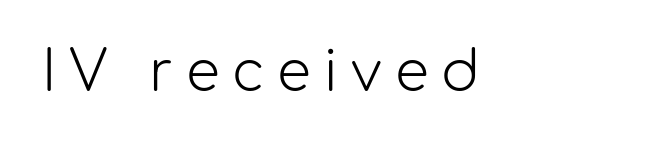
{"serif": "no", "italic": "no", "bold": "no", "weight": "light", "width": "normal", "stroke_contrast": "low", "x_height": "medium", "monospaced": "no", "underline": "no", "letter_spacing": "wide", "letter_spacing_em": 0.23, "glyph_px": 55}
